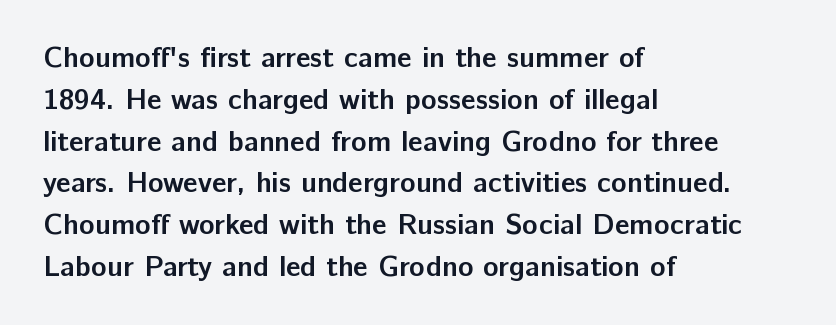
{"serif": "no", "italic": "no", "bold": "yes", "weight": "semibold", "width": "normal", "stroke_contrast": "low", "x_height": "medium", "monospaced": "no", "underline": "no", "align": "left", "line_spacing": "normal", "line_spacing_ratio": 1.44, "letter_spacing": "normal", "letter_spacing_em": 0.0, "glyph_px": 29}
